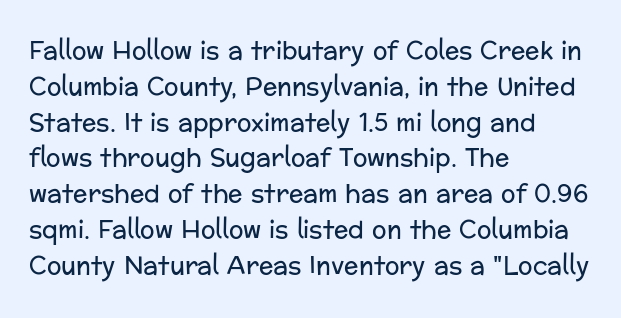
{"italic": "no", "bold": "no", "underline": "no", "align": "left", "line_spacing": "normal", "line_spacing_ratio": 1.49, "letter_spacing": "normal", "letter_spacing_em": 0.0, "glyph_px": 24}
